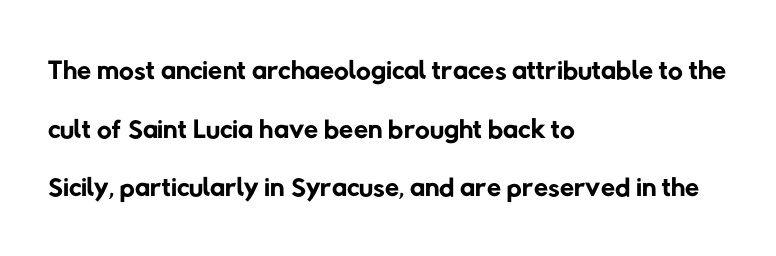
The image shows 41 px regular-weight sans-serif type; set left-aligned, normal line spacing (1.43x), normal letter spacing, not underlined; low stroke contrast and a medium x-height.
